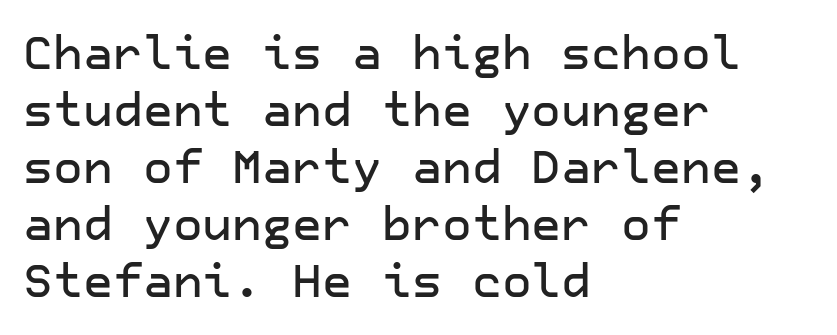
Q: Is the text italic (slanted)? A: No, it is upright.
Q: Is the typeface a serif or a sans-serif typeface? A: Sans-serif.
Q: Is the text underlined? A: No.
Q: How is the paragraph aligned? A: Left-aligned.
Q: Is the spacing between letters normal or unusually wide? A: Normal.
Q: Width (condensed, normal, or wide)? A: Normal.
Q: Stroke contrast? A: Low.
Q: x-height? A: Medium.
